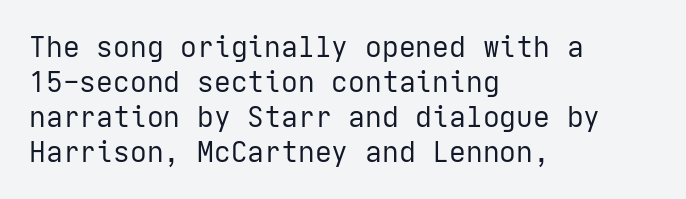
{"serif": "no", "italic": "no", "bold": "no", "weight": "regular", "width": "normal", "stroke_contrast": "low", "x_height": "medium", "underline": "no", "align": "left", "line_spacing": "normal", "line_spacing_ratio": 1.25, "letter_spacing": "normal", "letter_spacing_em": 0.0, "glyph_px": 28}
